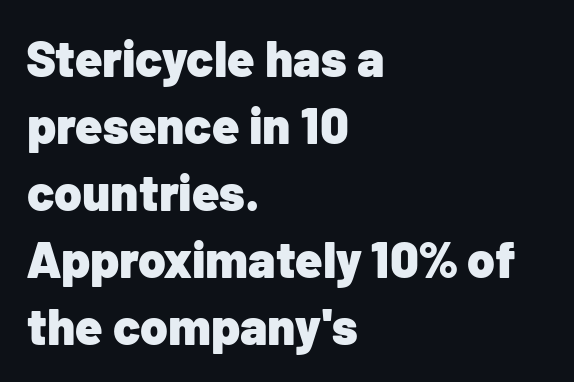
The image shows 50 px heavy sans-serif type, upright; set left-aligned, normal line spacing (1.34x), normal letter spacing, not underlined; low stroke contrast and a medium x-height.
